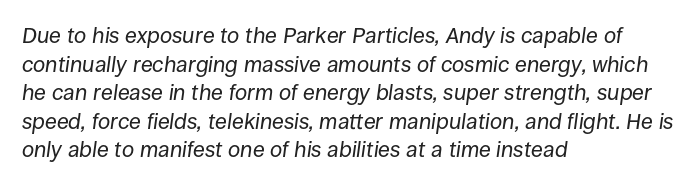
{"italic": "yes", "lean": "right", "slant_degrees": 8, "bold": "no", "underline": "no", "align": "left", "line_spacing": "normal", "line_spacing_ratio": 1.3, "letter_spacing": "normal", "letter_spacing_em": 0.0, "glyph_px": 22}
